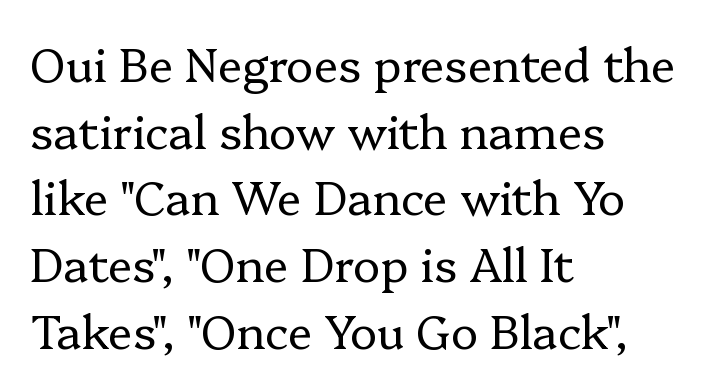
These lines are set flush left with a ragged right edge. Stems and bowls with no extra thickness — not bold. Think of a printed novel: that variable character pitch is what you see here. Yep, those are serifs on the letters. It's the straight-up-and-down kind of type.
